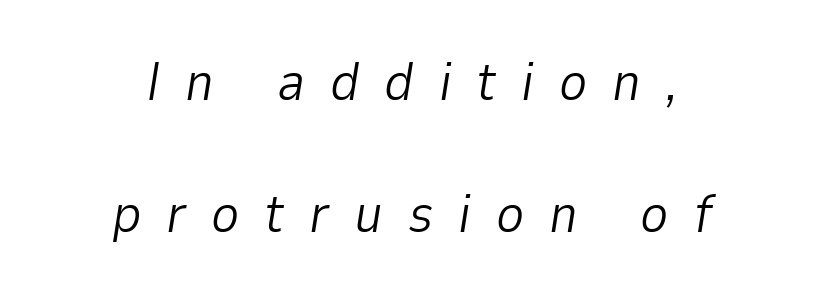
Q: Is the text bold? A: No.
Q: Is the text italic (slanted)? A: Yes, it leans right by about 9 degrees.
Q: Is the text underlined? A: No.
Q: How is the paragraph aligned? A: Centered.
Q: Is the spacing between letters normal or unusually wide? A: Unusually wide.
Q: Is the spacing between lines tight, normal or loose? A: Loose.
Q: Width (condensed, normal, or wide)? A: Normal.
Q: Stroke contrast? A: Low.
Q: x-height? A: Medium.
Q: Monospaced? A: No.
